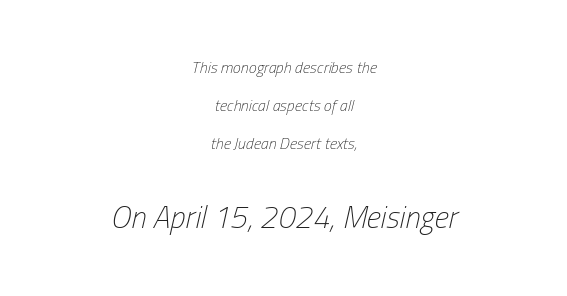
Q: Is the text bold? A: No.
Q: Is the text italic (slanted)? A: Yes, it leans right by about 13 degrees.
Q: Is the text underlined? A: No.
Q: How is the paragraph aligned? A: Centered.
Q: Is the spacing between letters normal or unusually wide? A: Normal.
Q: Is the spacing between lines tight, normal or loose? A: Loose.
Q: Which block of text is set in a larger size, the first (top) or the second (bottom)? A: The second (bottom) one.
Q: Width (condensed, normal, or wide)? A: Condensed.
Q: Stroke contrast? A: Low.
Q: x-height? A: Medium.
Q: Monospaced? A: No.
